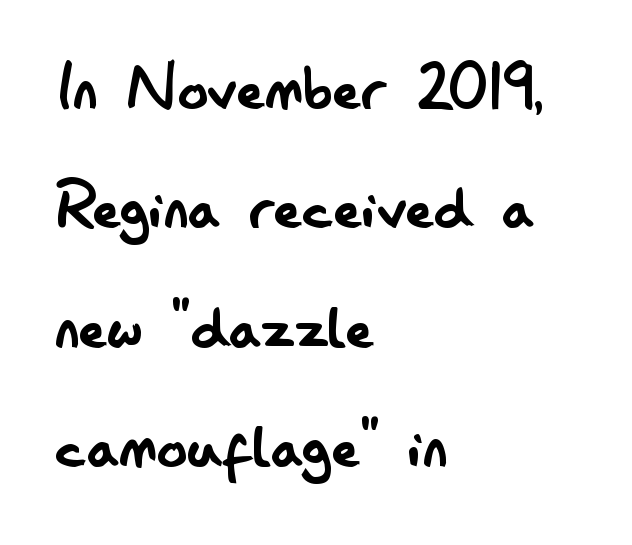
Q: Is the text bold? A: No.
Q: Is the text italic (slanted)? A: No, it is upright.
Q: Is the typeface a serif or a sans-serif typeface? A: Sans-serif.
Q: Is the text underlined? A: No.
Q: How is the paragraph aligned? A: Left-aligned.
Q: Is the spacing between letters normal or unusually wide? A: Normal.
Q: Is the spacing between lines tight, normal or loose? A: Normal.
Q: Width (condensed, normal, or wide)? A: Condensed.
Q: Stroke contrast? A: Low.
Q: x-height? A: Small.
Q: Monospaced? A: No.
